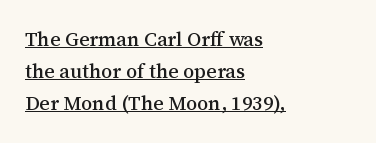
The image shows 20 px text type, upright; set left-aligned, normal line spacing (1.61x), normal letter spacing, underlined.
